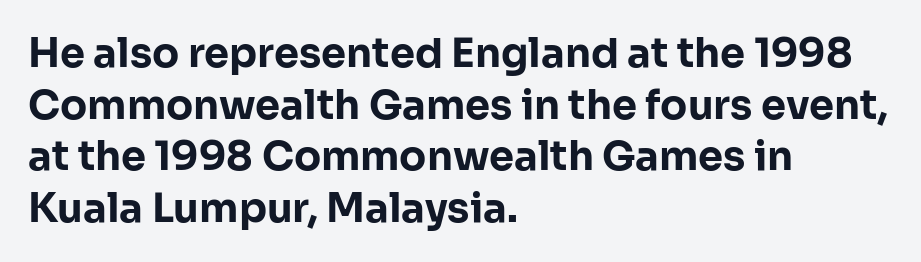
Q: Is the text bold? A: Yes.
Q: Is the text italic (slanted)? A: No, it is upright.
Q: Is the typeface a serif or a sans-serif typeface? A: Sans-serif.
Q: Is the text underlined? A: No.
Q: How is the paragraph aligned? A: Left-aligned.
Q: Is the spacing between letters normal or unusually wide? A: Normal.
Q: Is the spacing between lines tight, normal or loose? A: Normal.
Q: Width (condensed, normal, or wide)? A: Normal.
Q: Stroke contrast? A: Low.
Q: x-height? A: Medium.
Q: Monospaced? A: No.
